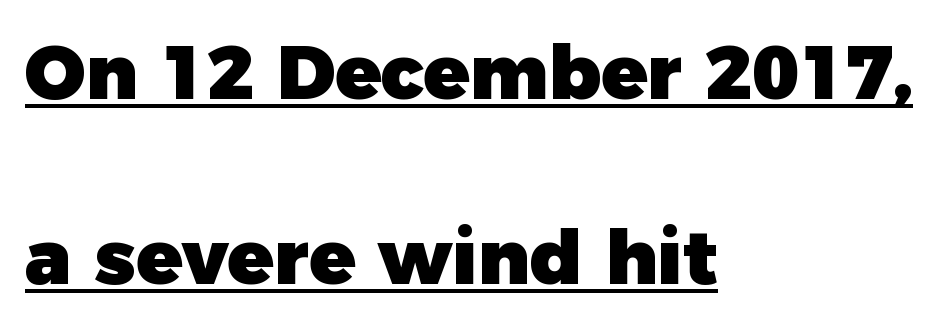
The image shows 76 px heavy sans-serif type, upright; set left-aligned, loose line spacing (2.44x), normal letter spacing, underlined; low stroke contrast and a medium x-height.
